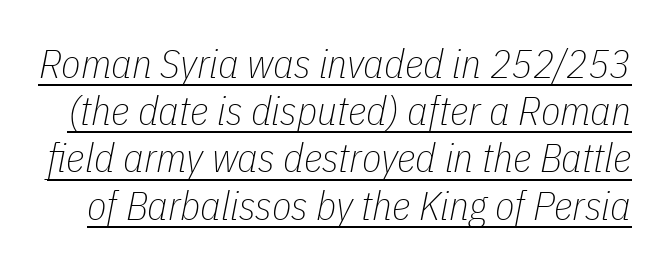
Looks like regular typesetting: each glyph gets only the width it needs. This is underlined copy, the kind a proofreader might mark for attention. The passage shown has conventional tracking throughout. Is this a heavy cut? Hardly; it is regular or lighter. Notice how the stems are inclined rather than vertical — that's the hallmark of italics.
